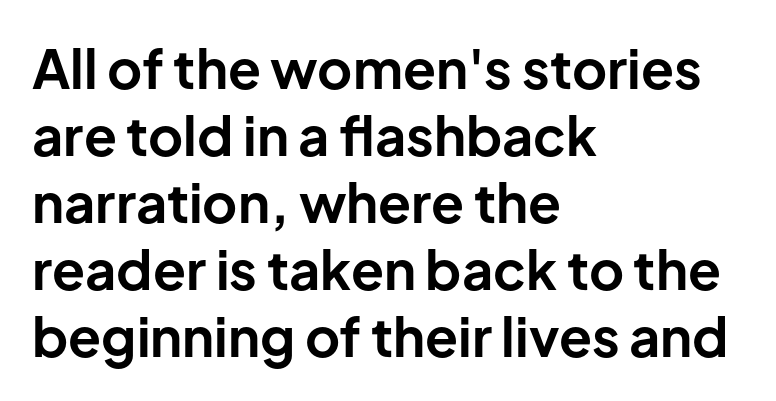
{"serif": "no", "italic": "no", "bold": "yes", "weight": "bold", "width": "normal", "stroke_contrast": "low", "x_height": "medium", "monospaced": "no", "underline": "no", "align": "left", "line_spacing_ratio": 1.24, "letter_spacing": "normal", "letter_spacing_em": 0.0, "glyph_px": 54}
